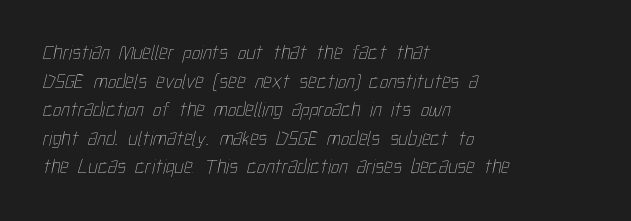
The designer left line spacing at the default. A typesetter would call this zero additional tracking. Nothing heavy about these letters — not bold at all. The passage is arranged the way most books set body copy — flush left.
